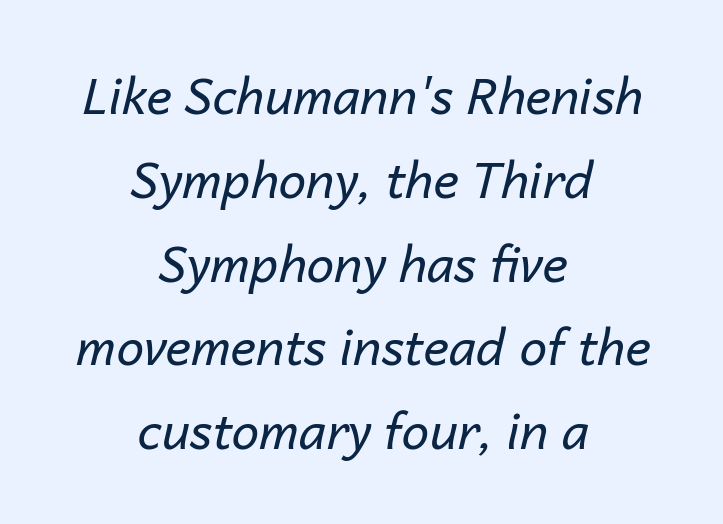
The image shows 49 px regular-weight type, italic (leaning right); set centered, line spacing 1.71x, normal letter spacing, not underlined; low stroke contrast and a medium x-height.
